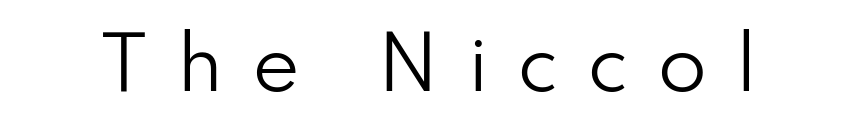
The words here are not underlined. Stems and bowls with no extra thickness — not bold. Note the varied advance widths — an 'i' is clearly narrower than an 'm'. These lines have a slow, spaced-out rhythm from letter to letter. Look at the bottom of the vertical strokes: they stop flat, with no serifs.
